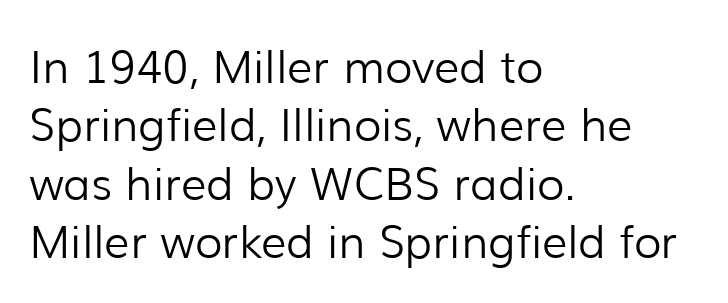
The image shows 45 px light sans-serif type, upright; set left-aligned, normal line spacing (1.3x), normal letter spacing, not underlined; low stroke contrast and a medium x-height.
